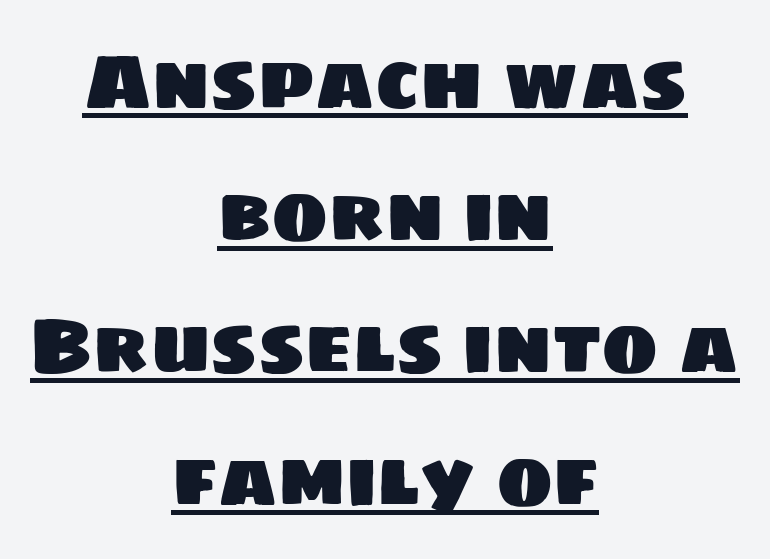
Q: Is the typeface a serif or a sans-serif typeface? A: Sans-serif.
Q: Is the text underlined? A: Yes.
Q: How is the paragraph aligned? A: Centered.
Q: Is the spacing between letters normal or unusually wide? A: Normal.
Q: Width (condensed, normal, or wide)? A: Normal.
Q: Stroke contrast? A: Low.
Q: x-height? A: Large.
Q: Monospaced? A: No.
